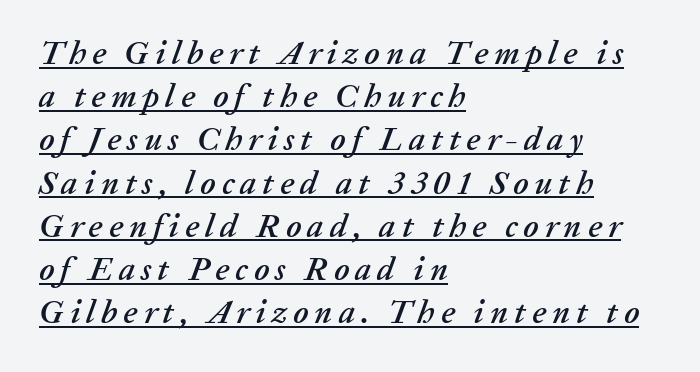
{"italic": "yes", "lean": "right", "slant_degrees": 20, "width": "normal", "stroke_contrast": "low", "x_height": "medium", "monospaced": "no", "underline": "yes", "align": "left", "line_spacing": "normal", "line_spacing_ratio": 1.31, "glyph_px": 33}
